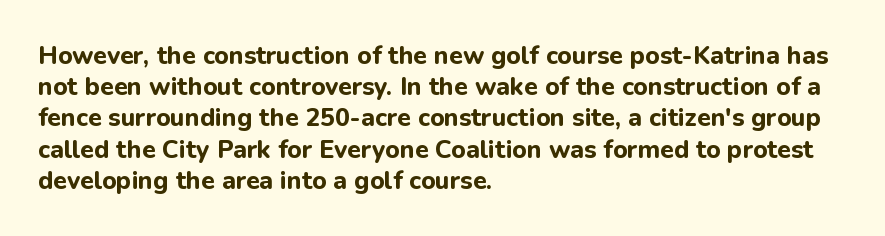
{"italic": "no", "bold": "yes", "underline": "no", "align": "left", "line_spacing": "normal", "line_spacing_ratio": 1.25, "letter_spacing": "normal", "letter_spacing_em": 0.0, "glyph_px": 25}
